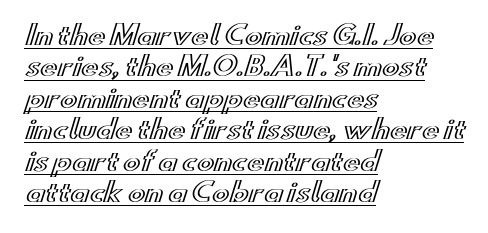
The image shows 26 px text type; set left-aligned, line spacing 1.21x, normal letter spacing, underlined.
